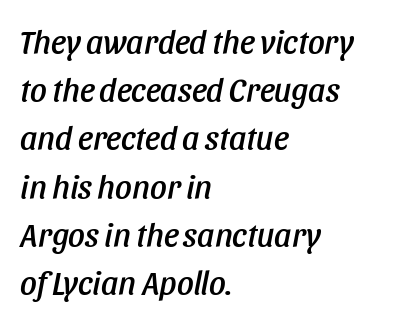
Q: Is the text italic (slanted)? A: Yes, it leans right by about 11 degrees.
Q: Is the text underlined? A: No.
Q: How is the paragraph aligned? A: Left-aligned.
Q: Is the spacing between letters normal or unusually wide? A: Normal.
Q: Is the spacing between lines tight, normal or loose? A: Normal.
Q: Width (condensed, normal, or wide)? A: Condensed.
Q: Stroke contrast? A: Low.
Q: x-height? A: Large.
Q: Monospaced? A: No.
